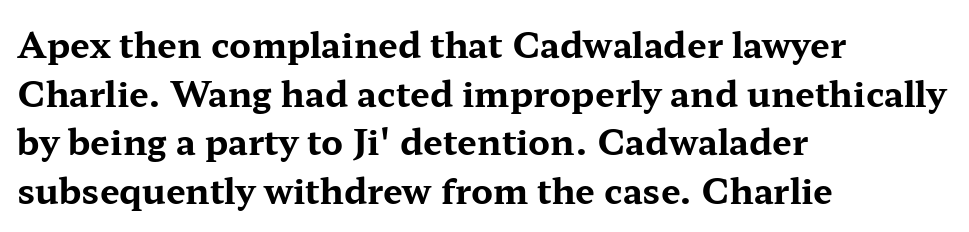
The image shows 35 px bold, wide serif type, upright; set left-aligned, normal line spacing (1.39x), normal letter spacing, not underlined; medium stroke contrast and a medium x-height.
